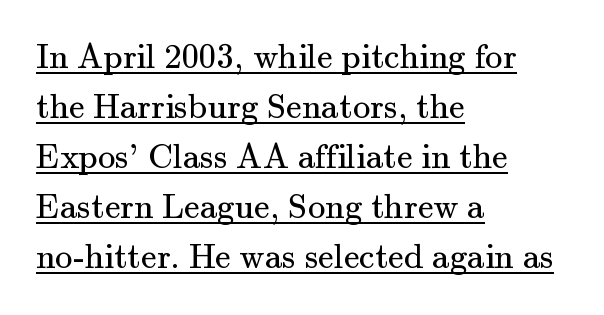
{"serif": "yes", "italic": "no", "bold": "no", "weight": "regular", "width": "normal", "stroke_contrast": "medium", "x_height": "small", "monospaced": "no", "underline": "yes", "align": "left", "line_spacing": "normal", "line_spacing_ratio": 1.43, "letter_spacing": "normal", "letter_spacing_em": 0.0, "glyph_px": 35}
